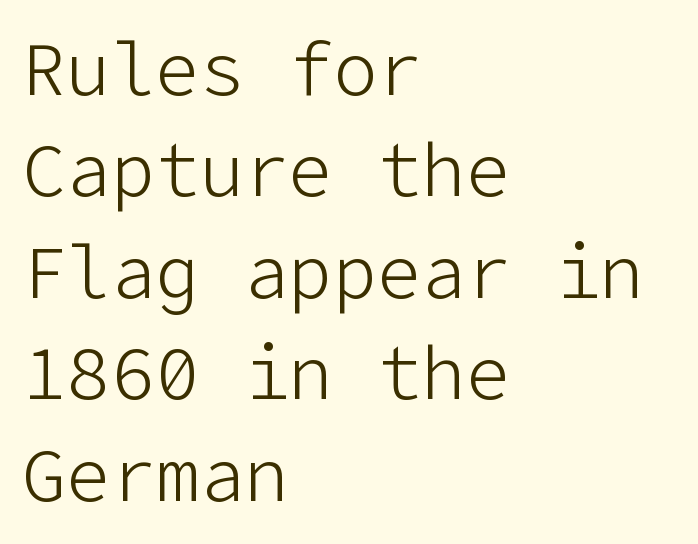
This reads as an unemphasized weight, regular at the heaviest. Posture: vertical. Descenders are the only things crossing below the line. Glyph-to-glyph distance matches everyday printed text. The letters carry no serifs — their stems end cleanly without finishing strokes.
